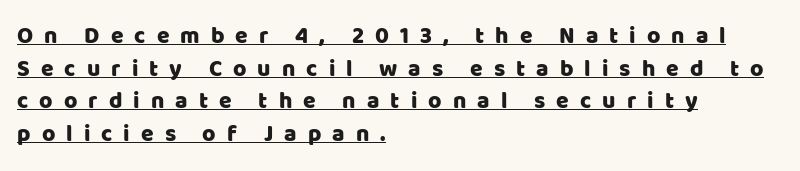
Leading matches the norm, producing a regular column. Ascenders rise straight up at ninety degrees. Substantial extra tracking has been applied to these lines. Students, observe the line beneath the letters — that is underlining.
